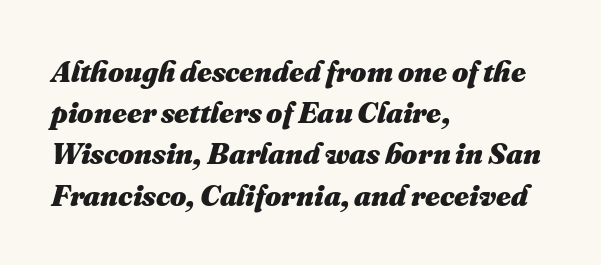
The image shows 31 px heavy type; set left-aligned, normal line spacing (1.33x), normal letter spacing, not underlined; medium stroke contrast and a small x-height.
